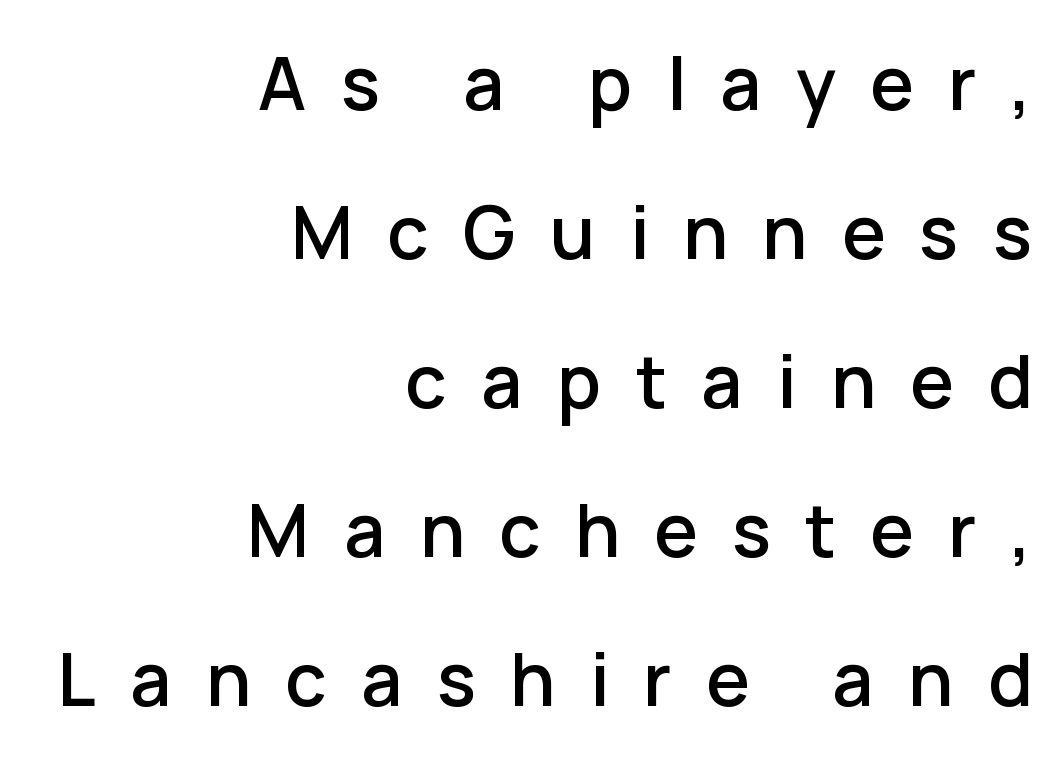
The image shows 73 px sans-serif type, upright; set right-aligned, loose line spacing (2.04x), unusually wide letter spacing (+0.47 em), not underlined; low stroke contrast and a medium x-height.
